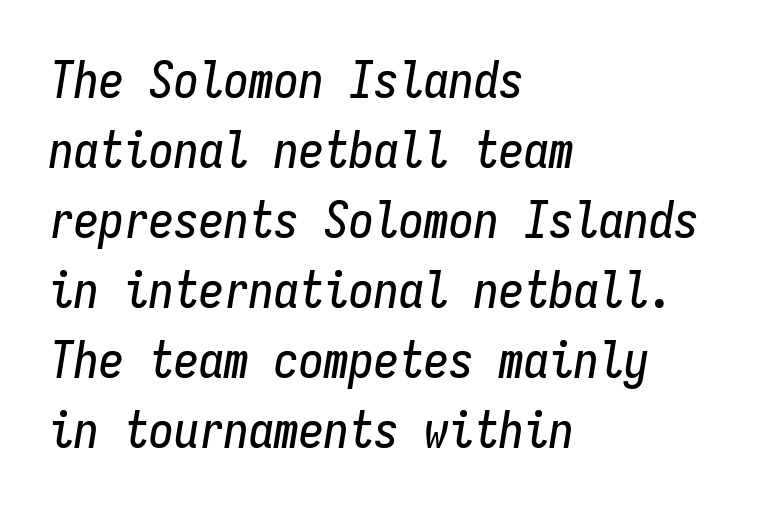
The image shows 50 px condensed type, italic (leaning right), monospaced; set left-aligned, normal line spacing (1.4x), normal letter spacing, not underlined; low stroke contrast and a medium x-height.
